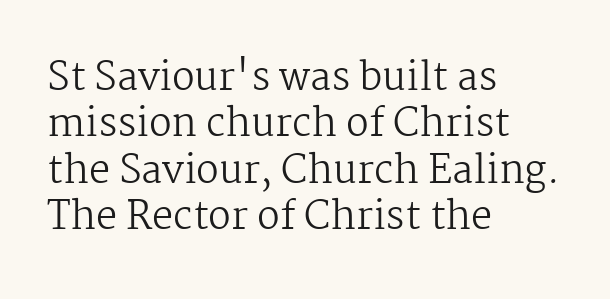
The image shows 38 px regular-weight serif type, upright; set left-aligned, line spacing 1.22x, normal letter spacing, not underlined; medium stroke contrast and a medium x-height.
